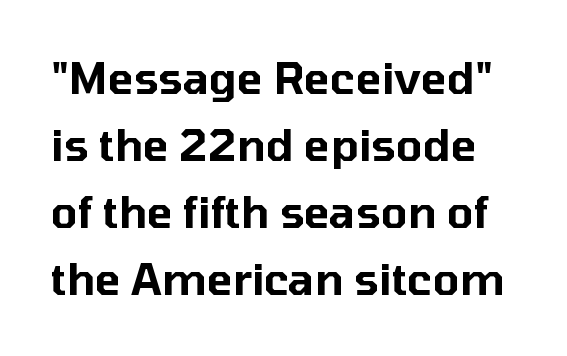
{"serif": "no", "italic": "no", "width": "normal", "stroke_contrast": "low", "x_height": "medium", "monospaced": "no", "underline": "no", "line_spacing": "normal", "line_spacing_ratio": 1.56, "letter_spacing": "normal", "letter_spacing_em": 0.0, "glyph_px": 43}
